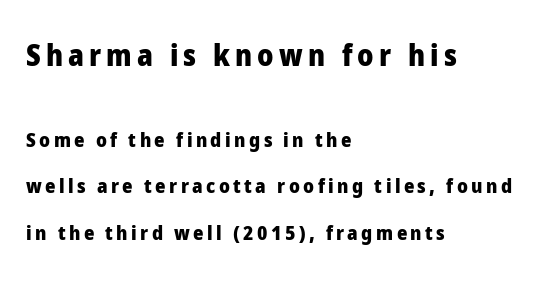
The image shows 30 px heavy sans-serif type, upright; set left-aligned, loose line spacing (2.33x), not underlined; the first (top) block is 1.5x larger; low stroke contrast and a medium x-height.
